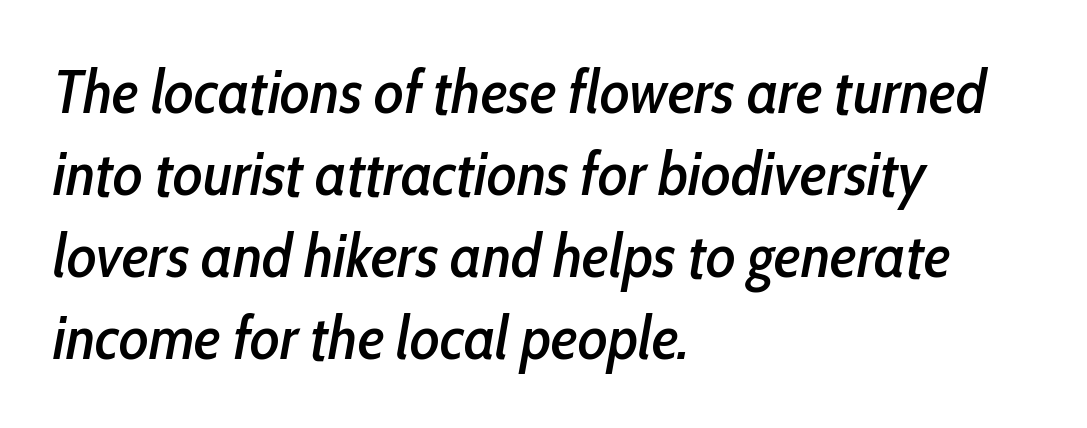
Q: Is the text italic (slanted)? A: Yes, it leans right by about 10 degrees.
Q: Is the text underlined? A: No.
Q: How is the paragraph aligned? A: Left-aligned.
Q: Is the spacing between letters normal or unusually wide? A: Normal.
Q: Is the spacing between lines tight, normal or loose? A: Normal.
Q: Width (condensed, normal, or wide)? A: Condensed.
Q: Stroke contrast? A: Low.
Q: x-height? A: Medium.
Q: Monospaced? A: No.
